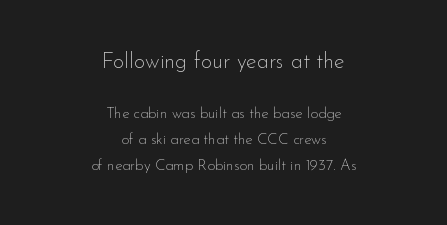
Q: Is the text bold? A: No.
Q: Is the text italic (slanted)? A: No, it is upright.
Q: Is the text underlined? A: No.
Q: How is the paragraph aligned? A: Centered.
Q: Is the spacing between letters normal or unusually wide? A: Normal.
Q: Which block of text is set in a larger size, the first (top) or the second (bottom)? A: The first (top) one.
